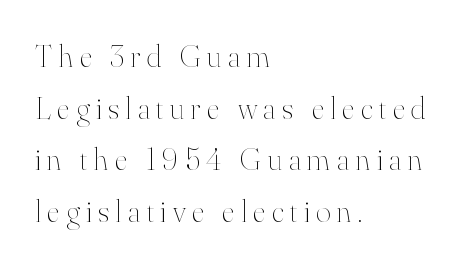
The image shows 32 px thin type, upright; set left-aligned, normal line spacing (1.61x), unusually wide letter spacing (+0.2 em), not underlined; high stroke contrast and a small x-height.
